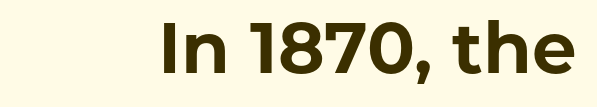
The image shows 71 px bold sans-serif type, upright; set normal letter spacing, not underlined; low stroke contrast and a medium x-height.
